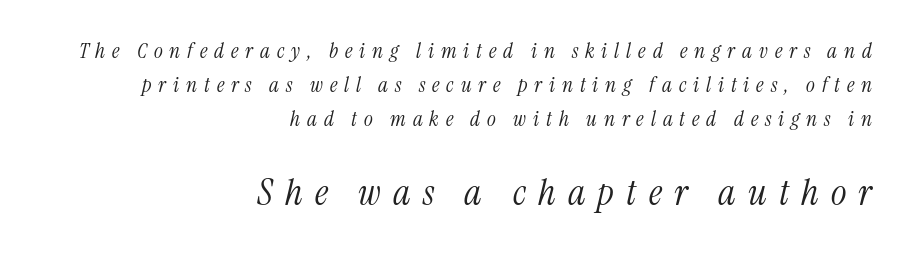
{"serif": "yes", "italic": "yes", "lean": "right", "slant_degrees": 13, "bold": "no", "weight": "light", "width": "condensed", "stroke_contrast": "medium", "x_height": "medium", "monospaced": "no", "underline": "no", "align": "right", "line_spacing": "normal", "line_spacing_ratio": 1.61, "letter_spacing": "wide", "letter_spacing_em": 0.33, "larger_block": "second", "size_ratio": 1.76, "glyph_px": 37}
